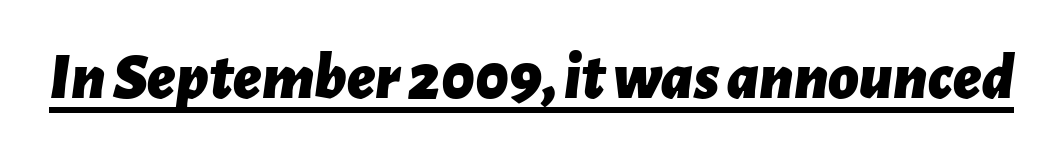
{"italic": "yes", "lean": "right", "slant_degrees": 7, "bold": "yes", "weight": "bold", "width": "normal", "stroke_contrast": "low", "x_height": "medium", "monospaced": "no", "underline": "yes", "letter_spacing": "normal", "letter_spacing_em": 0.0, "glyph_px": 66}
